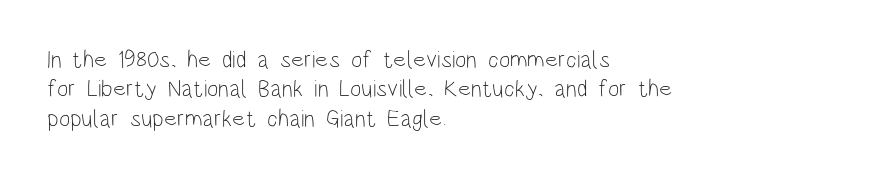
The image shows 24 px text type, upright; set left-aligned, line spacing 1.22x, normal letter spacing, not underlined.
